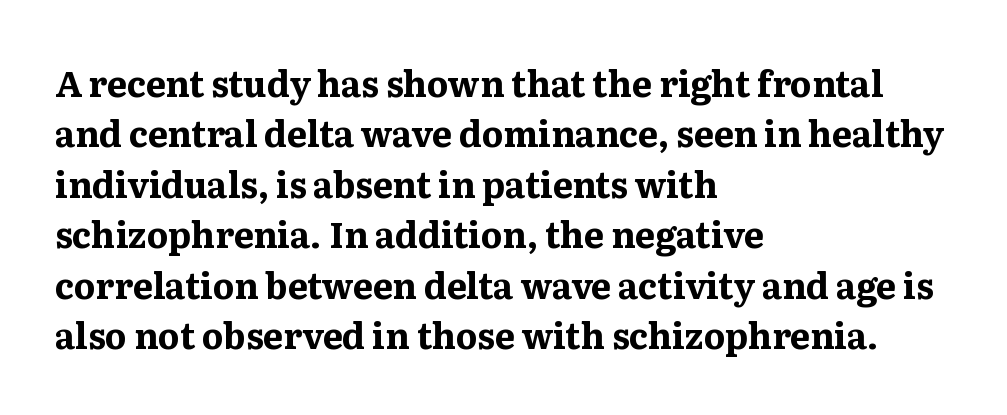
Q: Is the text bold? A: Yes.
Q: Is the text italic (slanted)? A: No, it is upright.
Q: Is the typeface a serif or a sans-serif typeface? A: Serif.
Q: Is the text underlined? A: No.
Q: How is the paragraph aligned? A: Left-aligned.
Q: Is the spacing between letters normal or unusually wide? A: Normal.
Q: Is the spacing between lines tight, normal or loose? A: Normal.
Q: Width (condensed, normal, or wide)? A: Wide.
Q: Stroke contrast? A: Medium.
Q: x-height? A: Medium.
Q: Monospaced? A: No.
